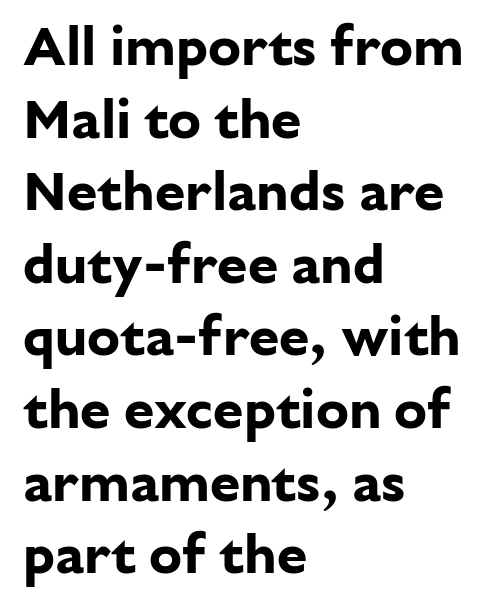
The image shows 55 px bold sans-serif type, upright; set left-aligned, normal line spacing (1.32x), normal letter spacing, not underlined; low stroke contrast and a medium x-height.
